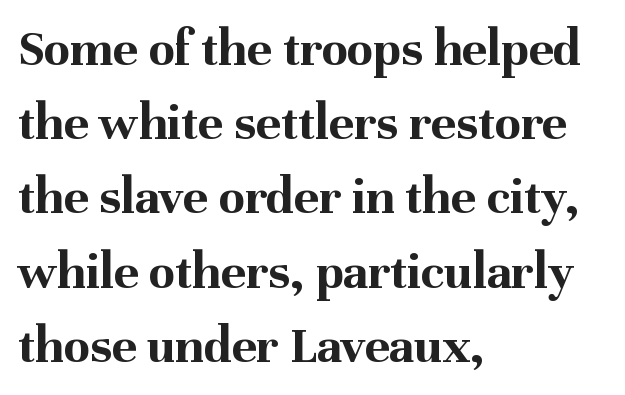
These lines sit exactly where default settings would place them. The paragraph has a hard left edge and a soft right edge. Italic? Not at all — the glyphs are vertical. Check where the strokes stop: tiny serifs finish them off.
